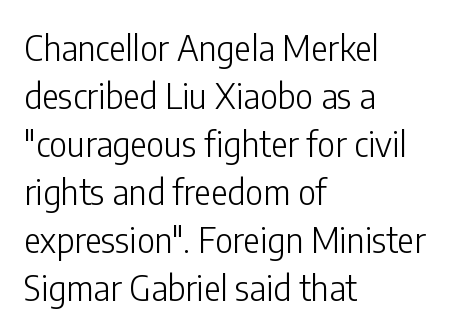
Unlike a traditional serif, this face leaves its strokes unadorned. Alignment: flush left. Looks like regular typesetting: each glyph gets only the width it needs. The zone under the glyphs is completely vacant.
